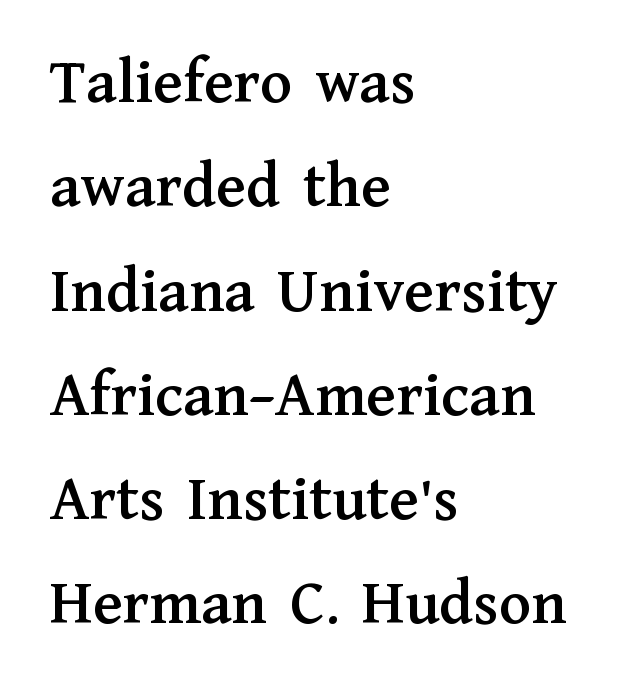
Unlike italic type, these characters show no tilt at all. Each letter's strokes conclude with small projecting serifs. Is the block centered? No — it sits flush against the left margin. The baseline area is clear. Rows of type keep a routine distance in the vertical direction.
